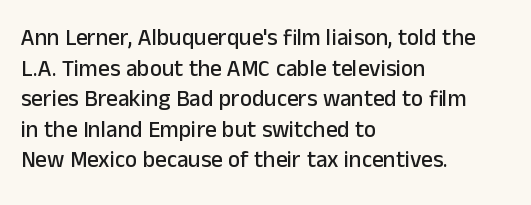
{"italic": "no", "underline": "no", "align": "left", "line_spacing": "normal", "line_spacing_ratio": 1.33, "letter_spacing": "normal", "letter_spacing_em": 0.0, "glyph_px": 23}
